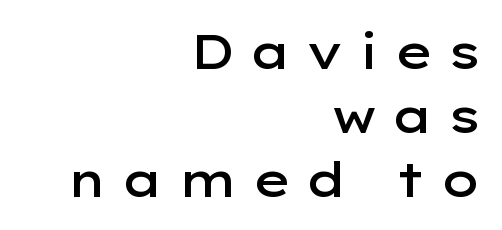
Q: Is the text bold? A: Semi-bold.
Q: Is the text italic (slanted)? A: No, it is upright.
Q: Is the typeface a serif or a sans-serif typeface? A: Sans-serif.
Q: Is the text underlined? A: No.
Q: How is the paragraph aligned? A: Right-aligned.
Q: Is the spacing between letters normal or unusually wide? A: Unusually wide.
Q: Is the spacing between lines tight, normal or loose? A: Normal.
Q: Width (condensed, normal, or wide)? A: Wide.
Q: Stroke contrast? A: Low.
Q: x-height? A: Medium.
Q: Monospaced? A: No.
